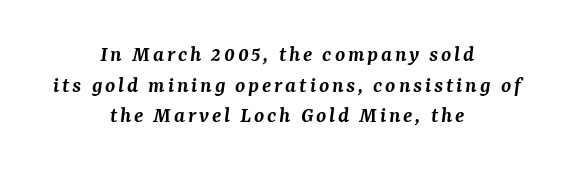
{"italic": "yes", "lean": "right", "slant_degrees": 7, "bold": "semi", "underline": "no", "align": "center", "line_spacing": "normal", "line_spacing_ratio": 1.33, "glyph_px": 23}
